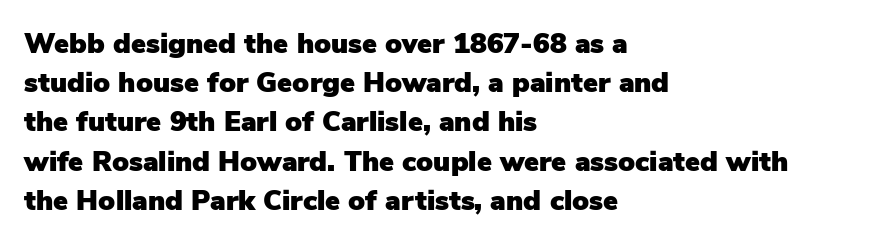
The image shows 28 px sans-serif type, upright; set left-aligned, normal line spacing (1.4x), normal letter spacing, not underlined; low stroke contrast and a medium x-height.
